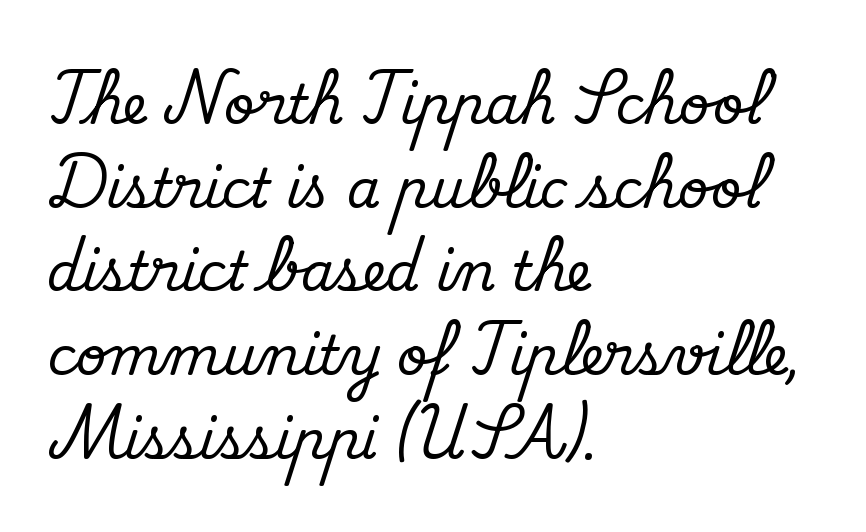
Q: Is the text italic (slanted)? A: Yes.
Q: Is the typeface a serif or a sans-serif typeface? A: Serif.
Q: Is the text underlined? A: No.
Q: How is the paragraph aligned? A: Left-aligned.
Q: Is the spacing between letters normal or unusually wide? A: Normal.
Q: Is the spacing between lines tight, normal or loose? A: Normal.
Q: Width (condensed, normal, or wide)? A: Normal.
Q: Stroke contrast? A: Medium.
Q: x-height? A: Small.
Q: Monospaced? A: No.
